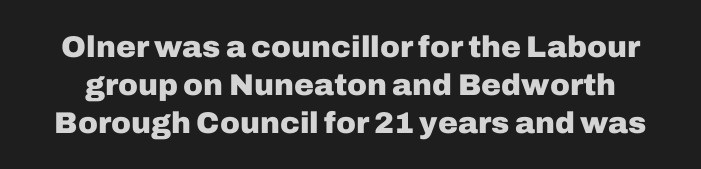
Q: Is the text bold? A: Yes.
Q: Is the text italic (slanted)? A: No, it is upright.
Q: Is the typeface a serif or a sans-serif typeface? A: Sans-serif.
Q: Is the text underlined? A: No.
Q: Is the spacing between letters normal or unusually wide? A: Normal.
Q: Is the spacing between lines tight, normal or loose? A: Normal.
Q: Width (condensed, normal, or wide)? A: Normal.
Q: Stroke contrast? A: Low.
Q: x-height? A: Medium.
Q: Monospaced? A: No.
